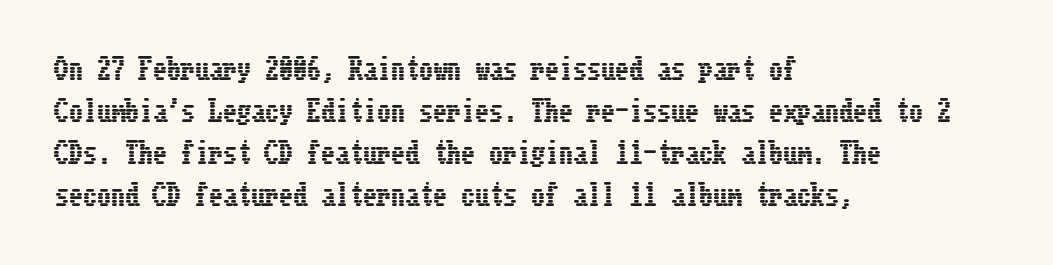
{"italic": "no", "width": "condensed", "stroke_contrast": "low", "x_height": "medium", "underline": "no", "align": "left", "line_spacing": "normal", "line_spacing_ratio": 1.5, "letter_spacing": "normal", "letter_spacing_em": 0.0, "glyph_px": 28}
